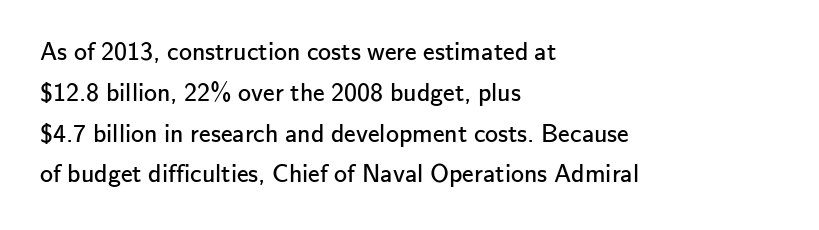
{"italic": "no", "bold": "no", "underline": "no", "align": "left", "line_spacing": "normal", "line_spacing_ratio": 1.57, "letter_spacing": "normal", "letter_spacing_em": 0.0, "glyph_px": 26}
